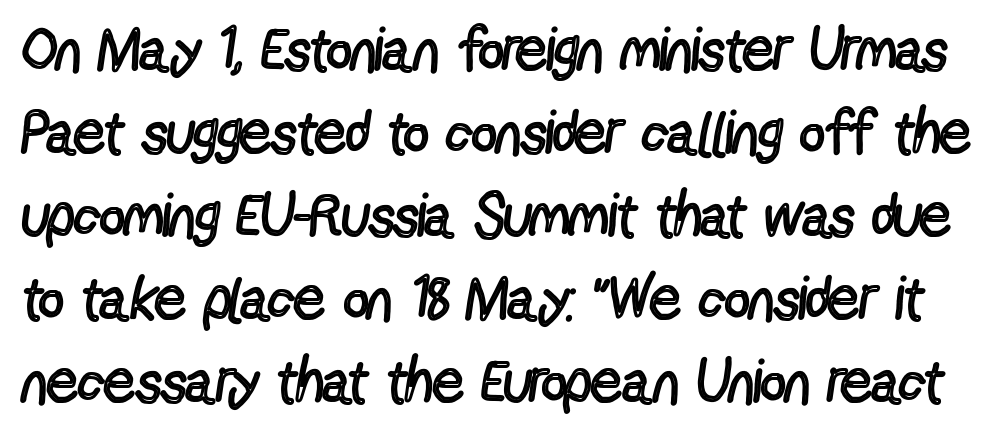
The space directly below the letters is spotless. Serifs: no, the terminals of the letterforms are clean. This sample uses plain, unmodified letter spacing.
